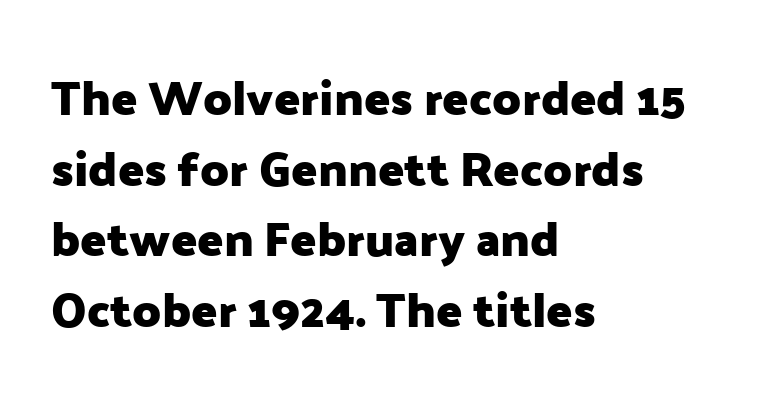
Q: Is the text bold? A: Yes.
Q: Is the text italic (slanted)? A: No, it is upright.
Q: Is the typeface a serif or a sans-serif typeface? A: Sans-serif.
Q: Is the text underlined? A: No.
Q: How is the paragraph aligned? A: Left-aligned.
Q: Is the spacing between letters normal or unusually wide? A: Normal.
Q: Is the spacing between lines tight, normal or loose? A: Normal.
Q: Width (condensed, normal, or wide)? A: Normal.
Q: Stroke contrast? A: Low.
Q: x-height? A: Medium.
Q: Monospaced? A: No.
